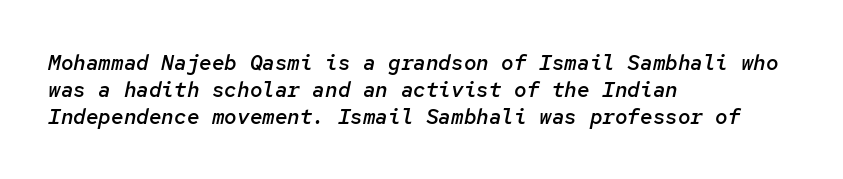
{"italic": "yes", "lean": "right", "slant_degrees": 12, "bold": "semi", "underline": "no", "align": "left", "line_spacing": "normal", "line_spacing_ratio": 1.28, "letter_spacing": "normal", "letter_spacing_em": 0.0, "glyph_px": 21}
